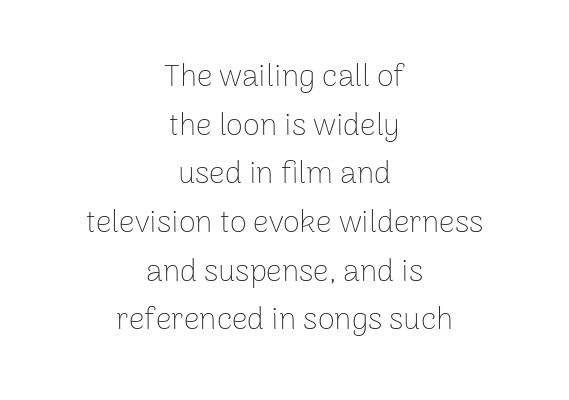
Bare-footed words on every line. The letters advance in unequal steps, a hallmark of proportional type. Is the block centered? Yes — each line is placed symmetrically about the middle. The typography opts for an upright posture over an oblique one. These glyphs show unthickened strokes, regular width or finer.
